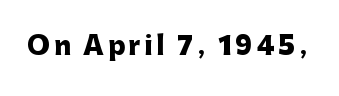
Q: Is the text bold? A: Yes.
Q: Is the text italic (slanted)? A: No, it is upright.
Q: Is the text underlined? A: No.
